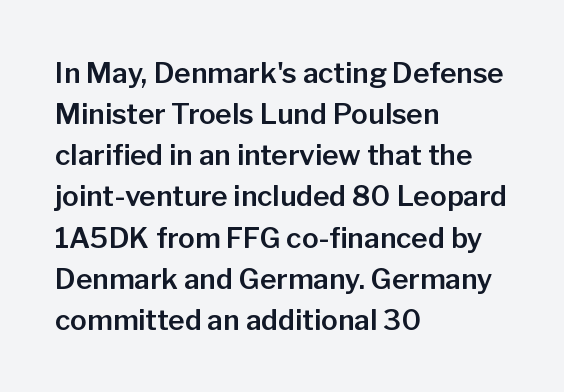
{"serif": "no", "italic": "no", "width": "normal", "stroke_contrast": "low", "x_height": "medium", "monospaced": "no", "underline": "no", "align": "left", "line_spacing": "normal", "line_spacing_ratio": 1.47, "letter_spacing": "normal", "letter_spacing_em": 0.0, "glyph_px": 28}
